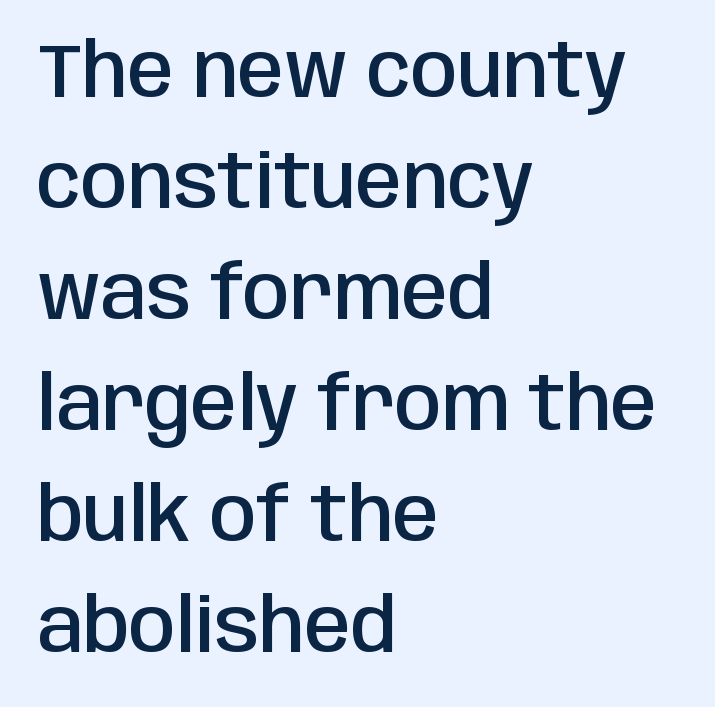
{"serif": "no", "italic": "no", "bold": "semi", "weight": "semibold", "width": "condensed", "stroke_contrast": "low", "x_height": "large", "monospaced": "no", "underline": "no", "align": "left", "line_spacing": "normal", "line_spacing_ratio": 1.48, "letter_spacing": "normal", "letter_spacing_em": 0.0, "glyph_px": 75}
